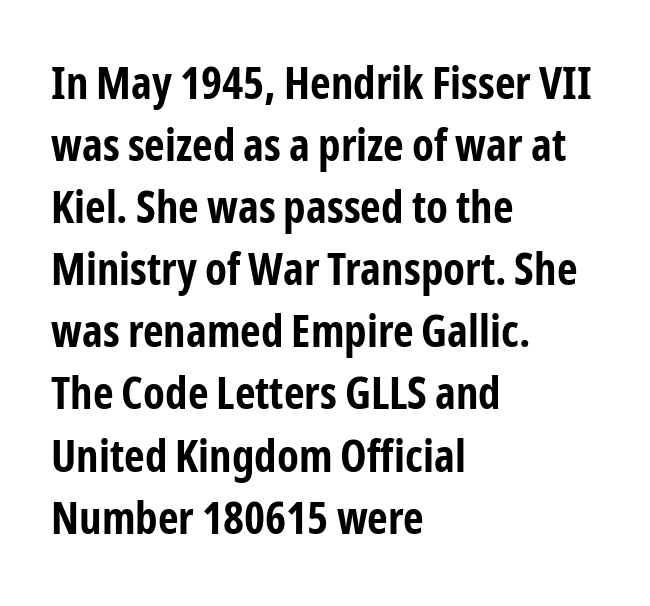
The image shows 45 px bold, condensed sans-serif type, upright; set left-aligned, normal line spacing (1.38x), normal letter spacing, not underlined; low stroke contrast and a medium x-height.
